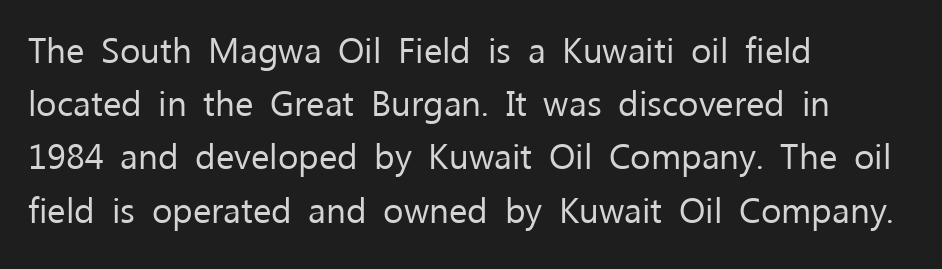
{"serif": "no", "italic": "no", "bold": "no", "weight": "regular", "width": "normal", "stroke_contrast": "low", "x_height": "medium", "monospaced": "no", "underline": "no", "align": "left", "line_spacing": "normal", "line_spacing_ratio": 1.52, "letter_spacing": "normal", "letter_spacing_em": 0.0, "glyph_px": 35}
